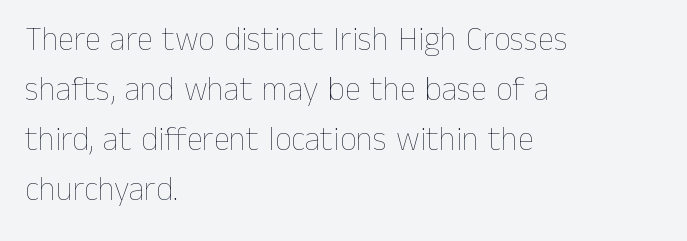
The image shows 33 px thin type, upright; set left-aligned, normal line spacing (1.52x), normal letter spacing, not underlined; low stroke contrast and a medium x-height.
